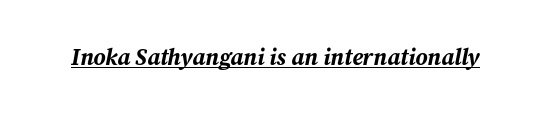
The image shows 23 px bold type, italic (leaning right); set normal letter spacing, underlined.
